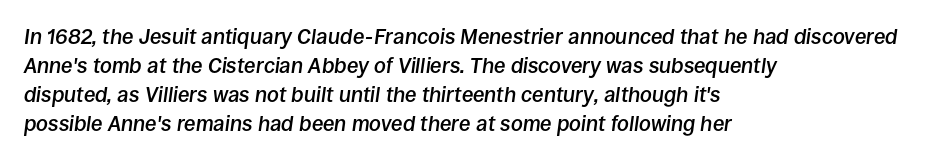
Q: Is the text bold? A: Semi-bold.
Q: Is the text italic (slanted)? A: Yes, it leans right by about 8 degrees.
Q: Is the text underlined? A: No.
Q: How is the paragraph aligned? A: Left-aligned.
Q: Is the spacing between letters normal or unusually wide? A: Normal.
Q: Is the spacing between lines tight, normal or loose? A: Normal.
